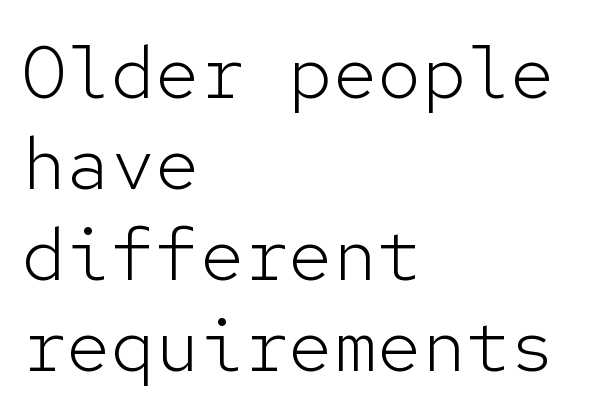
Is the type heavy? It reads as light-to-regular instead. Default kerning and tracking; the words read as compact shapes. Casual observation: everything's shoved over to the left. Note the uniform advance width — an 'i' takes as much space as an 'm'. The space directly below the letters is spotless. The letters carry no serifs — their stems end cleanly without finishing strokes.
